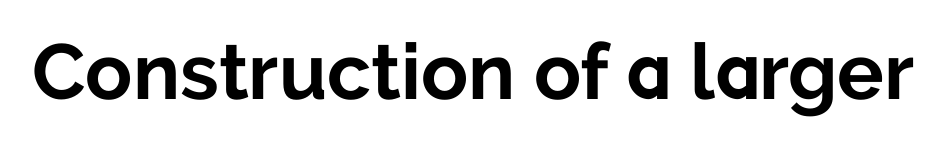
Q: Is the text bold? A: Yes.
Q: Is the text italic (slanted)? A: No, it is upright.
Q: Is the typeface a serif or a sans-serif typeface? A: Sans-serif.
Q: Is the text underlined? A: No.
Q: Is the spacing between letters normal or unusually wide? A: Normal.
Q: Width (condensed, normal, or wide)? A: Normal.
Q: Stroke contrast? A: Low.
Q: x-height? A: Medium.
Q: Monospaced? A: No.
